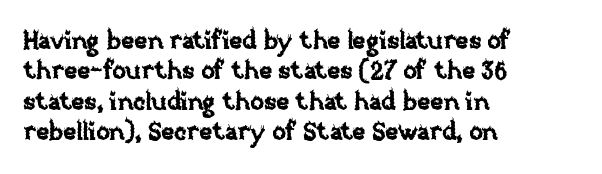
{"italic": "no", "underline": "no", "align": "left", "line_spacing_ratio": 1.22, "letter_spacing": "normal", "letter_spacing_em": 0.0, "glyph_px": 25}
